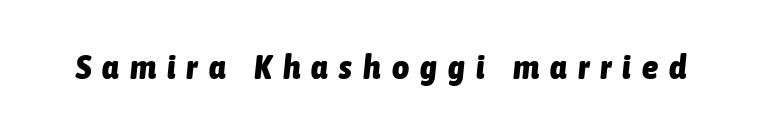
{"italic": "yes", "lean": "right", "slant_degrees": 6, "bold": "yes", "weight": "heavy", "width": "condensed", "stroke_contrast": "low", "x_height": "medium", "monospaced": "no", "underline": "no", "letter_spacing": "wide", "letter_spacing_em": 0.34, "glyph_px": 33}
